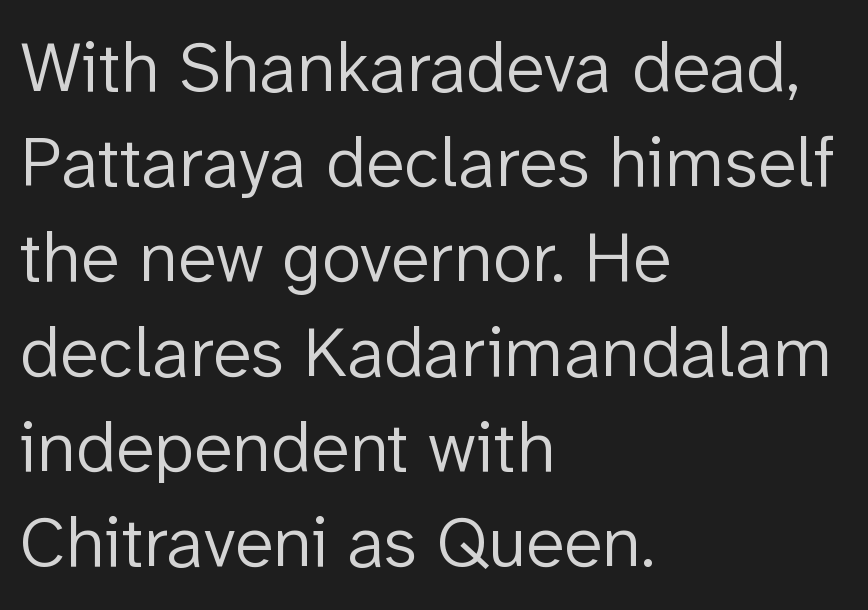
You could not count columns in this text — the font is proportionally spaced. Is this a sans? Yes — the strokes have no serifs. Nothing heavy about these letters — not bold at all. The rendering keeps characters at their native spacing.
